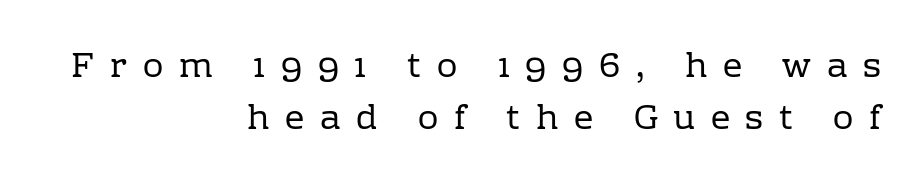
{"serif": "yes", "italic": "no", "bold": "no", "weight": "regular", "width": "normal", "stroke_contrast": "low", "x_height": "medium", "monospaced": "no", "underline": "no", "align": "right", "line_spacing": "normal", "line_spacing_ratio": 1.52, "letter_spacing": "wide", "letter_spacing_em": 0.46, "glyph_px": 34}
